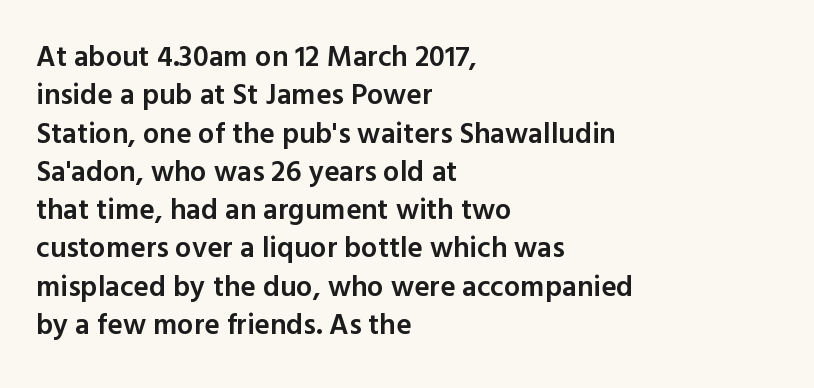
Think of a printed novel: that variable character pitch is what you see here. Designer's note — italics off, roman on. Observe the absence of serifs on each vertical stroke in this sample. These lines keep a tight, regular rhythm from letter to letter. Visually the block forms a straight wall on the left and a jagged coastline on the right.
